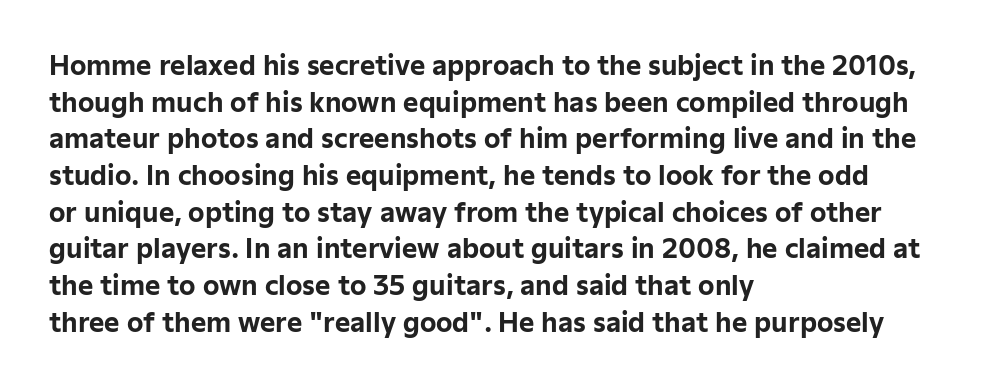
Q: Is the text bold? A: Yes.
Q: Is the text italic (slanted)? A: No, it is upright.
Q: Is the text underlined? A: No.
Q: How is the paragraph aligned? A: Left-aligned.
Q: Is the spacing between letters normal or unusually wide? A: Normal.
Q: Is the spacing between lines tight, normal or loose? A: Normal.
